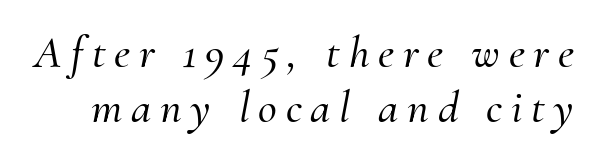
{"serif": "yes", "italic": "yes", "lean": "right", "slant_degrees": 10, "width": "normal", "stroke_contrast": "medium", "x_height": "small", "monospaced": "no", "underline": "no", "line_spacing_ratio": 1.19, "glyph_px": 46}
